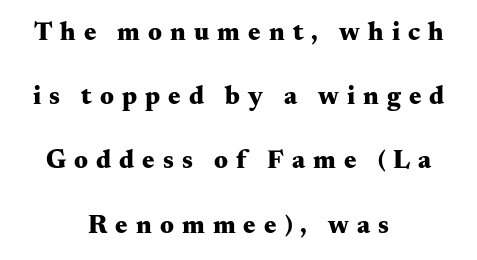
Q: Is the text bold? A: Yes.
Q: Is the text italic (slanted)? A: No, it is upright.
Q: Is the text underlined? A: No.
Q: How is the paragraph aligned? A: Centered.
Q: Is the spacing between letters normal or unusually wide? A: Unusually wide.
Q: Is the spacing between lines tight, normal or loose? A: Loose.
